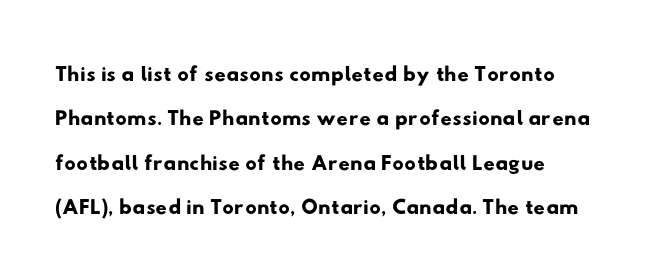
The image shows 32 px wide sans-serif type; set normal line spacing (1.39x), normal letter spacing, not underlined; low stroke contrast and a small x-height.
